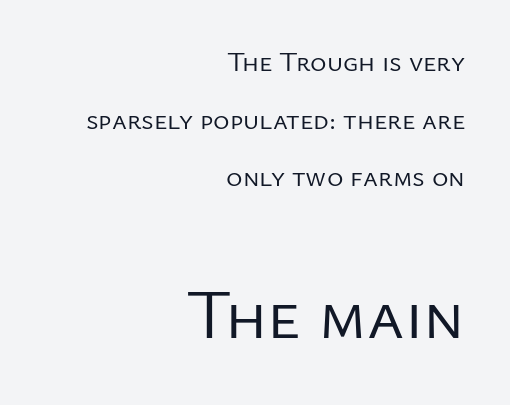
Q: Is the text bold? A: No.
Q: Is the text italic (slanted)? A: No, it is upright.
Q: Is the typeface a serif or a sans-serif typeface? A: Sans-serif.
Q: Is the text underlined? A: No.
Q: How is the paragraph aligned? A: Right-aligned.
Q: Is the spacing between letters normal or unusually wide? A: Normal.
Q: Is the spacing between lines tight, normal or loose? A: Loose.
Q: Which block of text is set in a larger size, the first (top) or the second (bottom)? A: The second (bottom) one.
Q: Width (condensed, normal, or wide)? A: Normal.
Q: Stroke contrast? A: Low.
Q: x-height? A: Medium.
Q: Monospaced? A: No.
